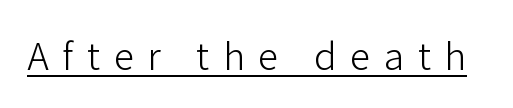
Q: Is the text bold? A: No.
Q: Is the text italic (slanted)? A: No, it is upright.
Q: Is the typeface a serif or a sans-serif typeface? A: Sans-serif.
Q: Is the text underlined? A: Yes.
Q: Is the spacing between letters normal or unusually wide? A: Unusually wide.
Q: Width (condensed, normal, or wide)? A: Normal.
Q: Stroke contrast? A: Low.
Q: x-height? A: Medium.
Q: Monospaced? A: No.
